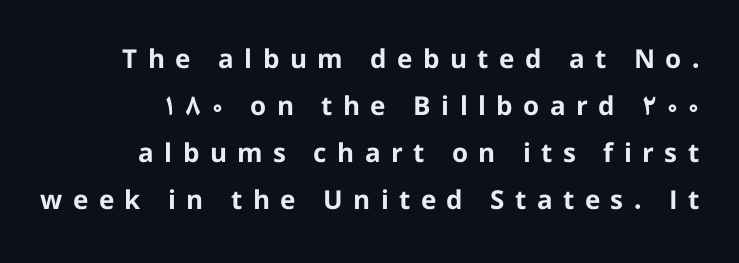
Q: Is the text bold? A: Yes.
Q: Is the text italic (slanted)? A: No, it is upright.
Q: Is the text underlined? A: No.
Q: Is the spacing between letters normal or unusually wide? A: Unusually wide.
